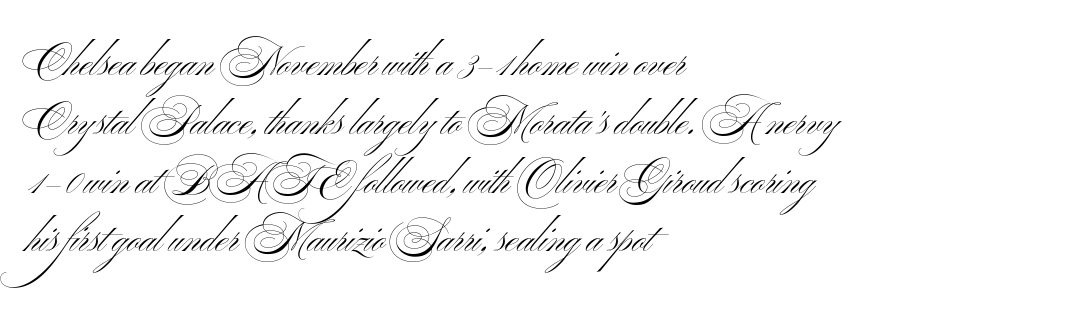
Q: Is the text bold? A: No.
Q: Is the text italic (slanted)? A: Yes.
Q: Is the typeface a serif or a sans-serif typeface? A: Sans-serif.
Q: Is the text underlined? A: No.
Q: How is the paragraph aligned? A: Left-aligned.
Q: Is the spacing between letters normal or unusually wide? A: Normal.
Q: Is the spacing between lines tight, normal or loose? A: Normal.
Q: Width (condensed, normal, or wide)? A: Wide.
Q: Stroke contrast? A: Medium.
Q: x-height? A: Small.
Q: Monospaced? A: No.
